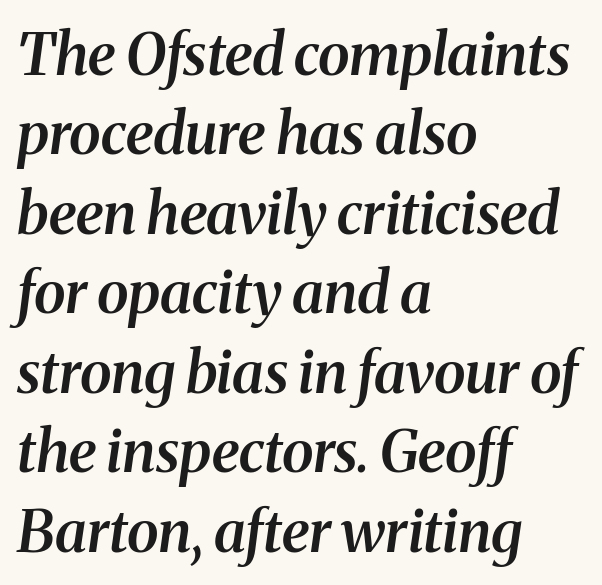
The characters look somewhat weighty, a semibold short of true bold. Glyph-to-glyph distance matches everyday printed text. Honestly, the row spacing looks completely unremarkable. Observe the serifs anchoring each vertical stroke in this sample. The rag falls on the right side of this text block.
